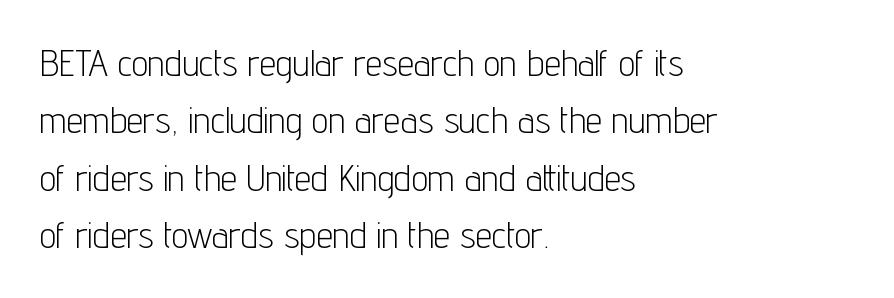
The image shows 37 px light, condensed sans-serif type, upright; set left-aligned, normal line spacing (1.55x), normal letter spacing, not underlined; low stroke contrast and a medium x-height.
